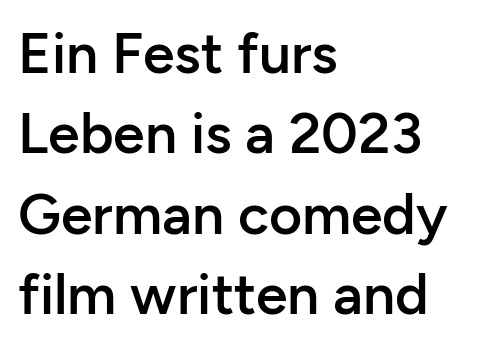
Decoration check: the copy has no underline. Classification — sans serif. The passage shown is semibold, sitting just below true bold. Varying glyph widths throughout — classic text-font behaviour. Notice how the stems are strictly vertical — no italics here.
